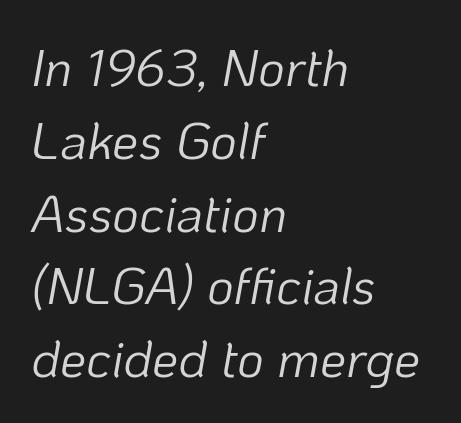
{"italic": "yes", "lean": "right", "slant_degrees": 10, "bold": "no", "weight": "light", "width": "normal", "stroke_contrast": "low", "x_height": "medium", "monospaced": "no", "underline": "no", "align": "left", "line_spacing": "normal", "line_spacing_ratio": 1.4, "letter_spacing": "normal", "letter_spacing_em": 0.0, "glyph_px": 52}
